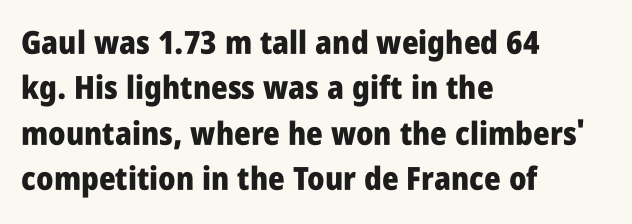
Q: Is the text bold? A: Yes.
Q: Is the text italic (slanted)? A: No, it is upright.
Q: Is the typeface a serif or a sans-serif typeface? A: Sans-serif.
Q: Is the text underlined? A: No.
Q: How is the paragraph aligned? A: Left-aligned.
Q: Is the spacing between letters normal or unusually wide? A: Normal.
Q: Is the spacing between lines tight, normal or loose? A: Normal.
Q: Width (condensed, normal, or wide)? A: Condensed.
Q: Stroke contrast? A: Low.
Q: x-height? A: Large.
Q: Monospaced? A: No.
